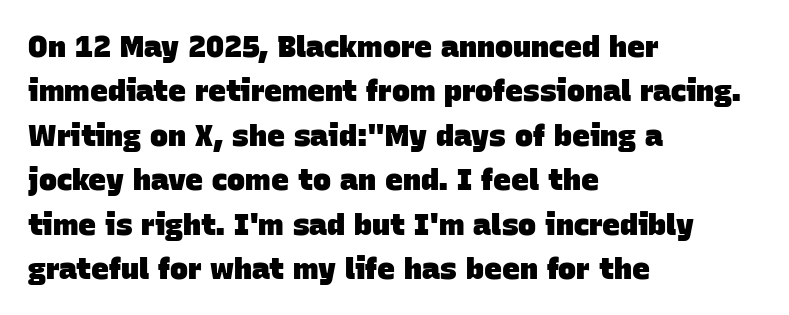
The typesetter chose a ragged-right arrangement here. To sum up the face: it is a sans, with no serifs. The designer left line spacing at the default. The gap between lines stays unmarked. The tracking reads as untouched default to a designer's eye.
